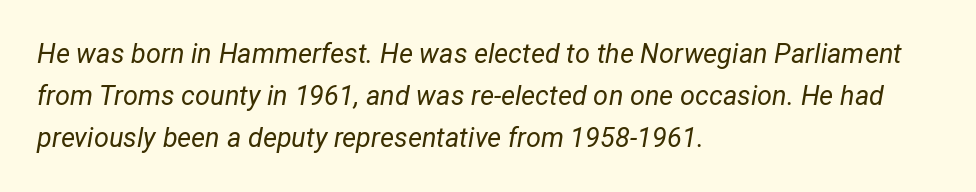
Q: Is the text bold? A: No.
Q: Is the text italic (slanted)? A: Yes, it leans right by about 12 degrees.
Q: Is the text underlined? A: No.
Q: How is the paragraph aligned? A: Left-aligned.
Q: Is the spacing between letters normal or unusually wide? A: Normal.
Q: Is the spacing between lines tight, normal or loose? A: Normal.
